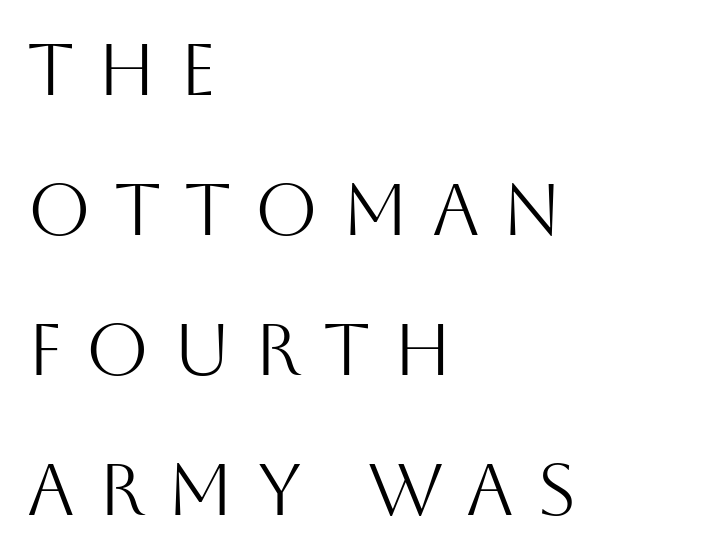
Q: Is the text bold? A: No.
Q: Is the text italic (slanted)? A: No, it is upright.
Q: Is the typeface a serif or a sans-serif typeface? A: Sans-serif.
Q: Is the text underlined? A: No.
Q: How is the paragraph aligned? A: Left-aligned.
Q: Is the spacing between letters normal or unusually wide? A: Unusually wide.
Q: Is the spacing between lines tight, normal or loose? A: Loose.
Q: Width (condensed, normal, or wide)? A: Normal.
Q: Stroke contrast? A: Medium.
Q: x-height? A: Large.
Q: Monospaced? A: No.
